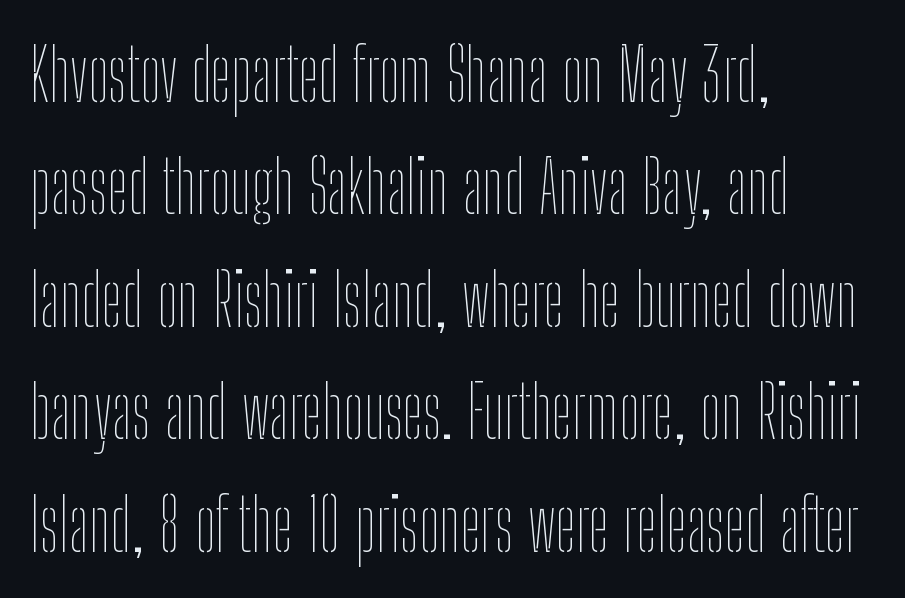
Q: Is the text bold? A: No.
Q: Is the text italic (slanted)? A: No, it is upright.
Q: Is the text underlined? A: No.
Q: How is the paragraph aligned? A: Left-aligned.
Q: Is the spacing between letters normal or unusually wide? A: Normal.
Q: Is the spacing between lines tight, normal or loose? A: Normal.
Q: Width (condensed, normal, or wide)? A: Condensed.
Q: Stroke contrast? A: Low.
Q: x-height? A: Medium.
Q: Monospaced? A: No.
